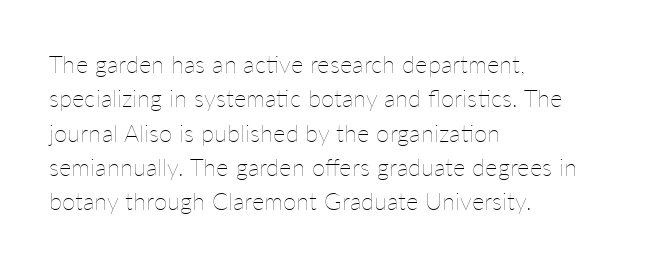
The image shows 24 px text type, upright; set left-aligned, normal line spacing (1.43x), normal letter spacing, not underlined.
